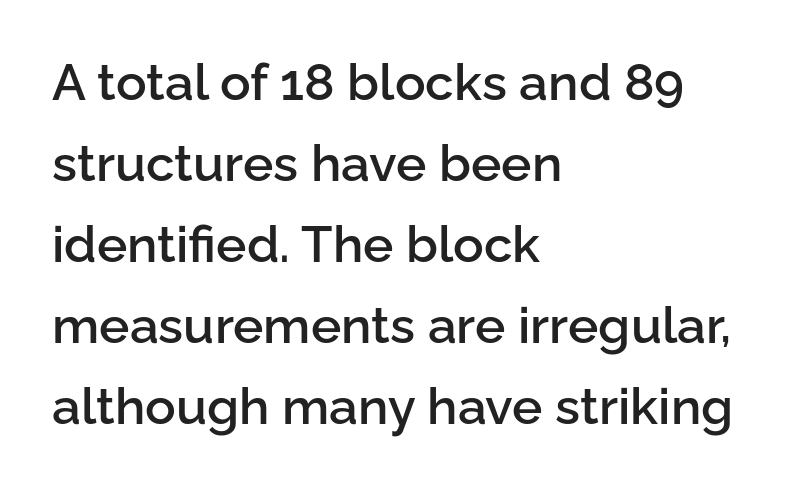
{"serif": "no", "italic": "no", "bold": "semi", "weight": "semibold", "width": "normal", "stroke_contrast": "low", "x_height": "medium", "monospaced": "no", "underline": "no", "align": "left", "line_spacing": "normal", "line_spacing_ratio": 1.59, "letter_spacing": "normal", "letter_spacing_em": 0.0, "glyph_px": 51}
